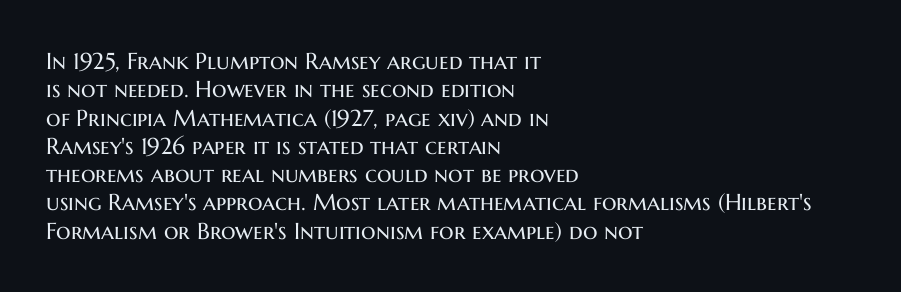
{"italic": "no", "bold": "no", "underline": "no", "align": "left", "line_spacing_ratio": 1.23, "letter_spacing": "normal", "letter_spacing_em": 0.0, "glyph_px": 23}
